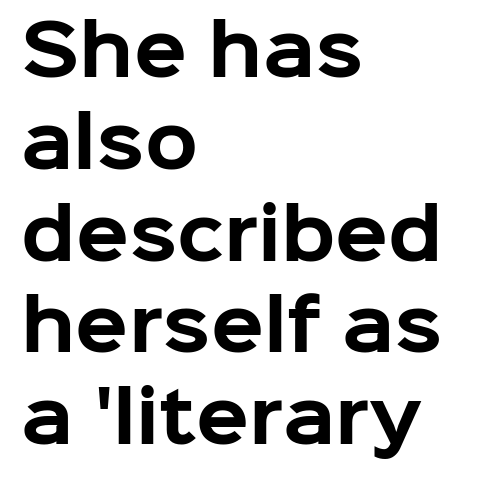
The image shows 69 px bold sans-serif type, upright; set left-aligned, normal line spacing (1.33x), normal letter spacing, not underlined; low stroke contrast and a medium x-height.
